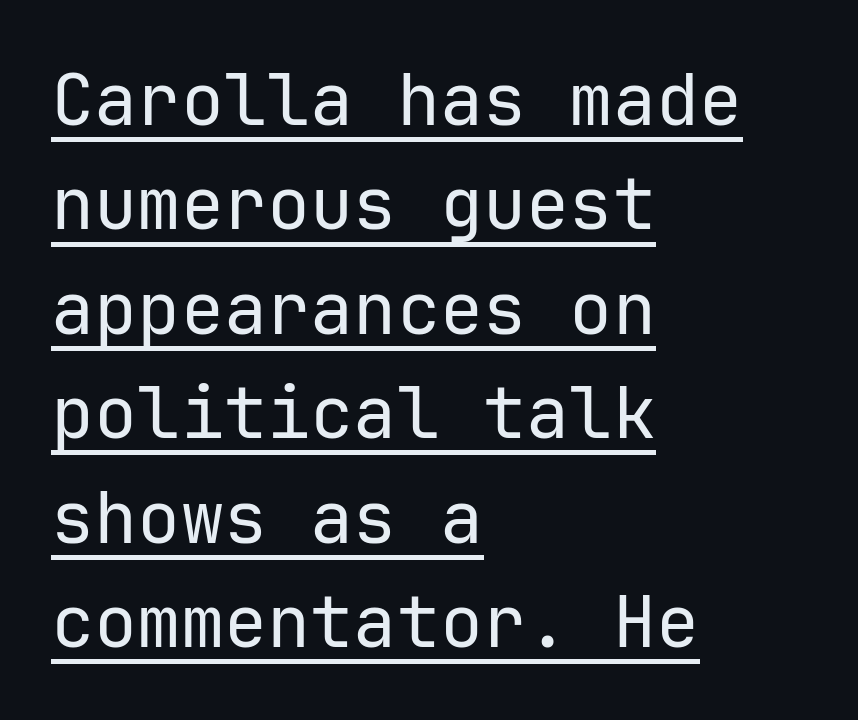
The passage shown is underscored from start to finish. Bold? No — there's no thickening of the strokes. A typesetter would call this zero additional tracking. No italicization has been applied; the sample stays upright.
